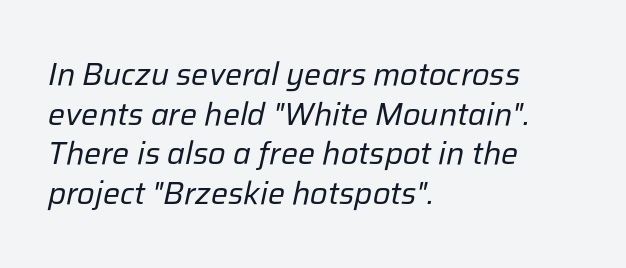
Q: Is the text bold? A: No.
Q: Is the text italic (slanted)? A: Yes, it leans right by about 12 degrees.
Q: Is the text underlined? A: No.
Q: How is the paragraph aligned? A: Left-aligned.
Q: Is the spacing between letters normal or unusually wide? A: Normal.
Q: Width (condensed, normal, or wide)? A: Normal.
Q: Stroke contrast? A: Low.
Q: x-height? A: Medium.
Q: Monospaced? A: No.
